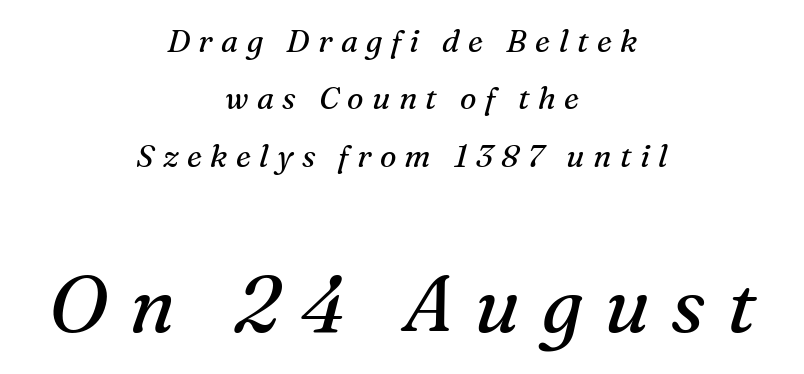
The image shows 78 px regular-weight serif type, italic (leaning right); set centered, line spacing 1.85x, unusually wide letter spacing (+0.27 em), not underlined; the second (bottom) block is 2.52x larger; medium stroke contrast and a medium x-height.
